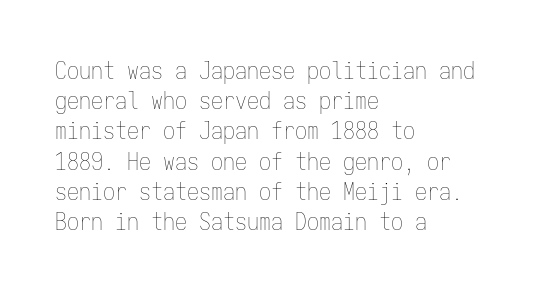
The image shows 24 px text type, upright; set left-aligned, normal line spacing (1.26x), normal letter spacing, not underlined.
